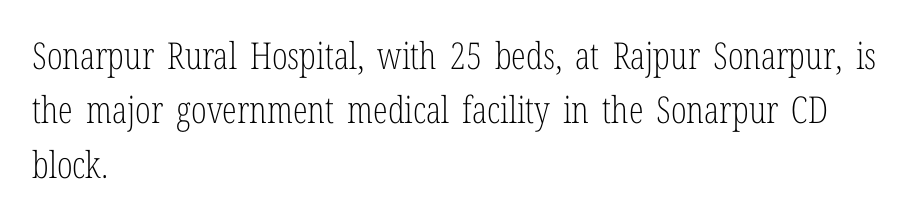
The image shows 37 px light, condensed serif type, upright; set left-aligned, normal line spacing (1.47x), normal letter spacing, not underlined; low stroke contrast and a medium x-height.
